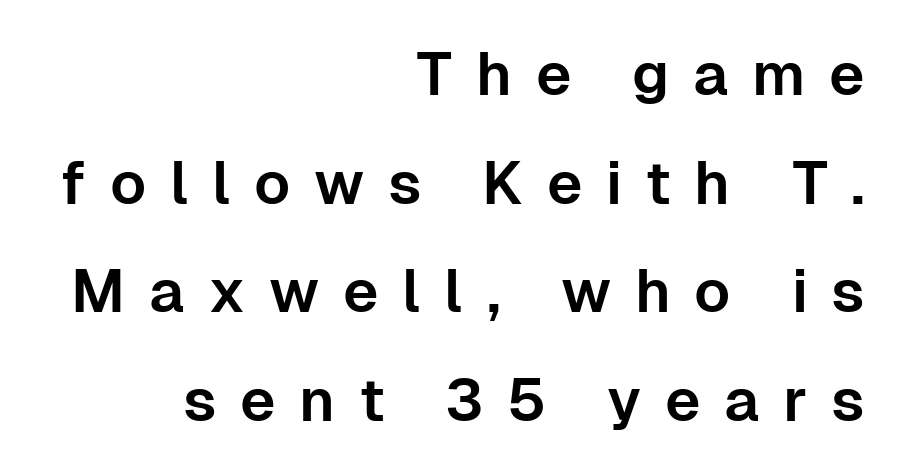
Q: Is the text italic (slanted)? A: No, it is upright.
Q: Is the typeface a serif or a sans-serif typeface? A: Sans-serif.
Q: Is the text underlined? A: No.
Q: How is the paragraph aligned? A: Right-aligned.
Q: Is the spacing between letters normal or unusually wide? A: Unusually wide.
Q: Width (condensed, normal, or wide)? A: Normal.
Q: Stroke contrast? A: Low.
Q: x-height? A: Medium.
Q: Monospaced? A: No.
